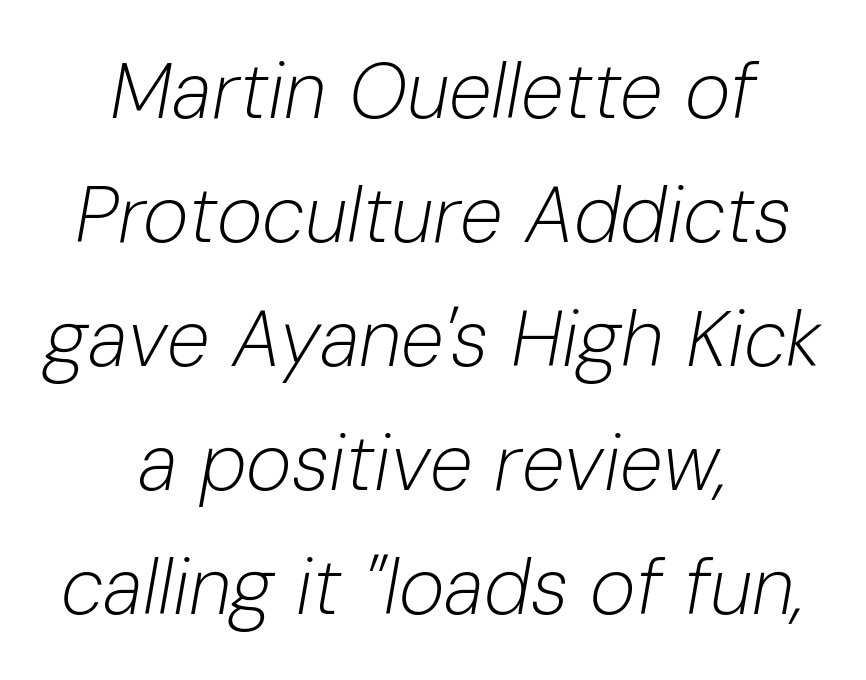
{"italic": "yes", "lean": "right", "slant_degrees": 10, "bold": "no", "weight": "light", "width": "normal", "stroke_contrast": "low", "x_height": "medium", "monospaced": "no", "underline": "no", "align": "center", "line_spacing": "normal", "line_spacing_ratio": 1.59, "letter_spacing": "normal", "letter_spacing_em": 0.0, "glyph_px": 78}
